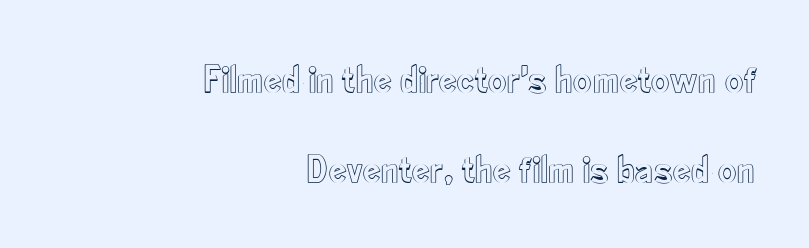
Q: Is the text italic (slanted)? A: No, it is upright.
Q: Is the text underlined? A: No.
Q: How is the paragraph aligned? A: Right-aligned.
Q: Is the spacing between letters normal or unusually wide? A: Normal.
Q: Is the spacing between lines tight, normal or loose? A: Loose.
Q: Width (condensed, normal, or wide)? A: Condensed.
Q: x-height? A: Small.
Q: Monospaced? A: No.
